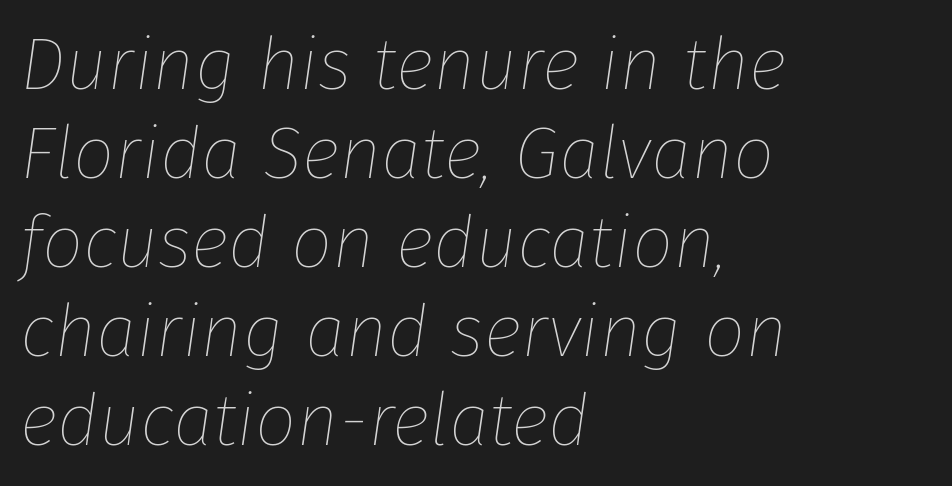
The image shows 73 px thin type, italic (leaning right); set left-aligned, line spacing 1.22x, normal letter spacing, not underlined; low stroke contrast and a medium x-height.
